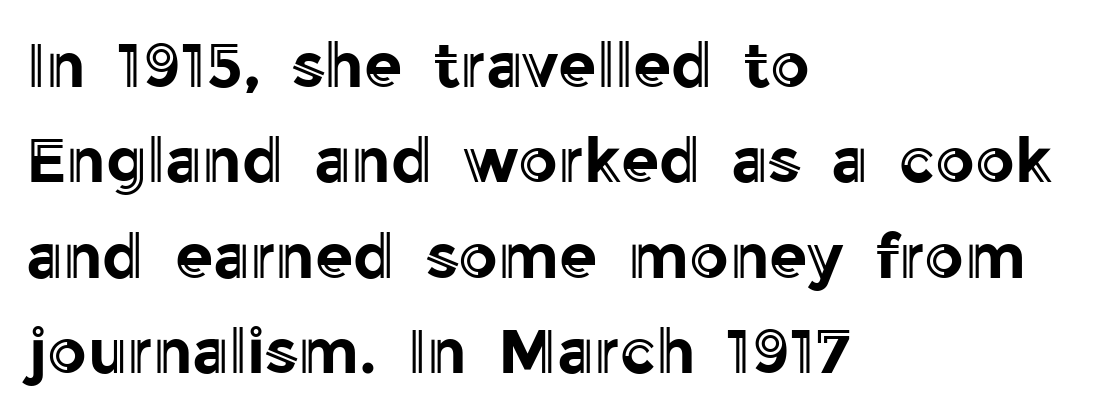
Vertical spacing — default. In terms of posture, this sample is upright. The gap between lines stays unmarked. This rendering leaves character spacing at its baseline value. Casual observation: everything's shoved over to the left. The rendering uses natural spacing where letterforms have individual widths.
